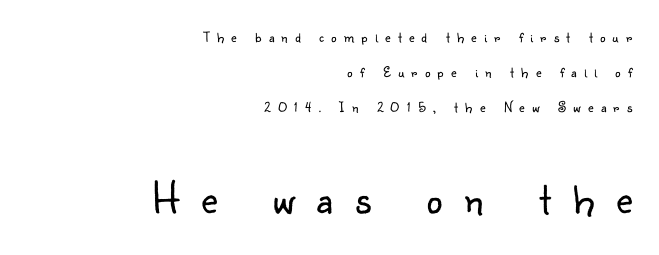
The typography opts for an upright posture over an oblique one. These lines stand farther apart than default settings would place them. This rendering features lettering with no underline. Looks like regular typesetting: each glyph gets only the width it needs. Examine the stroke ends and you'll find no serifs. A typesetter would call this heavily tracked-out type.
